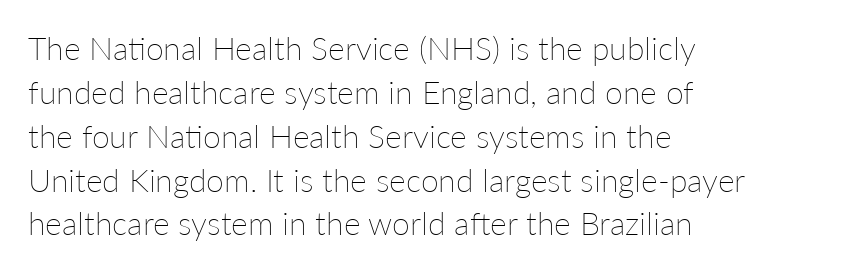
The image shows 32 px thin type, upright; set left-aligned, normal line spacing (1.37x), normal letter spacing, not underlined; low stroke contrast and a medium x-height.
